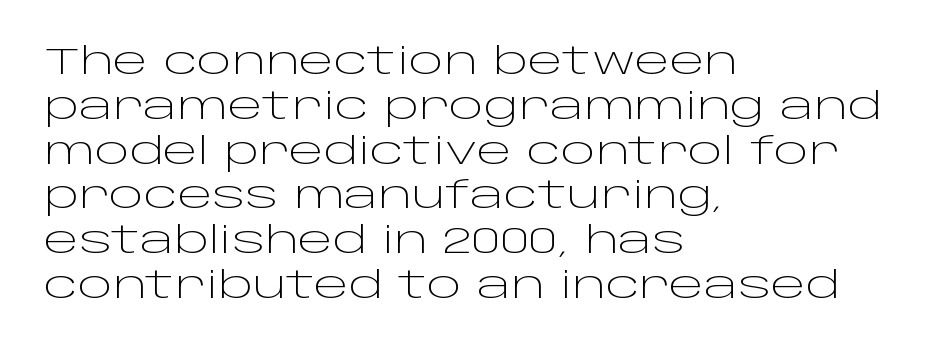
The image shows 37 px light, wide sans-serif type, upright; set left-aligned, line spacing 1.21x, normal letter spacing, not underlined; low stroke contrast and a large x-height.
